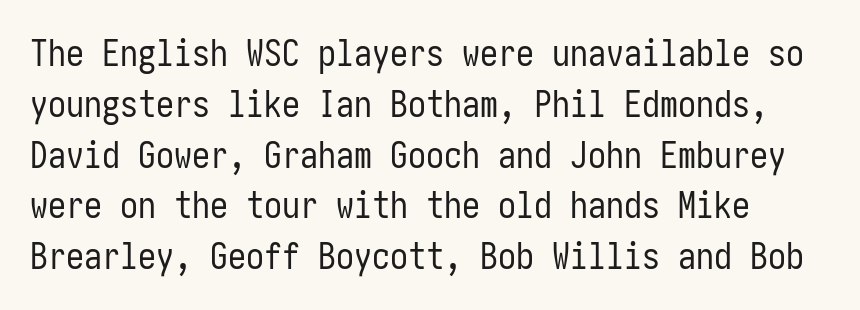
{"serif": "no", "italic": "no", "bold": "no", "weight": "regular", "width": "condensed", "stroke_contrast": "low", "x_height": "medium", "underline": "no", "line_spacing": "normal", "line_spacing_ratio": 1.41, "letter_spacing": "normal", "letter_spacing_em": 0.0, "glyph_px": 36}
